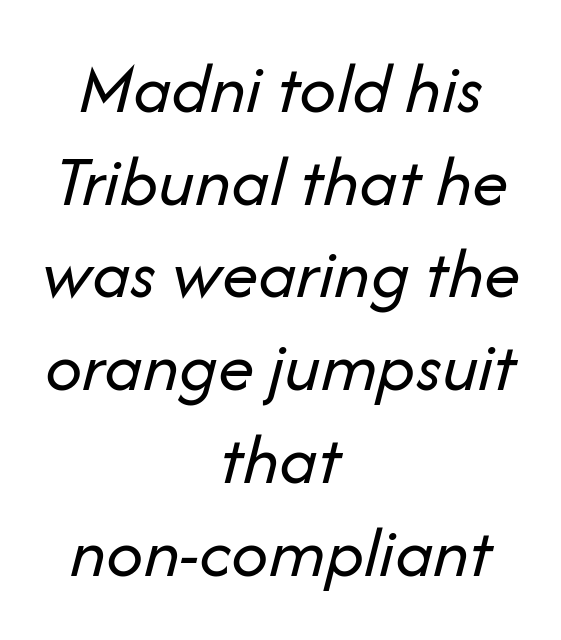
Q: Is the text bold? A: No.
Q: Is the text italic (slanted)? A: Yes, it leans right by about 14 degrees.
Q: Is the text underlined? A: No.
Q: How is the paragraph aligned? A: Centered.
Q: Is the spacing between letters normal or unusually wide? A: Normal.
Q: Is the spacing between lines tight, normal or loose? A: Normal.
Q: Width (condensed, normal, or wide)? A: Normal.
Q: Stroke contrast? A: Low.
Q: x-height? A: Medium.
Q: Monospaced? A: No.
